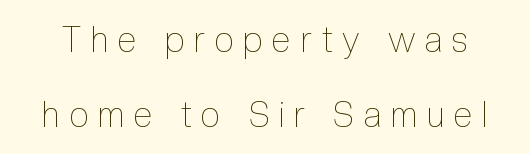
Ascenders rise straight up at ninety degrees. Caption: expanded tracking, letters set apart. Each letter keeps its own natural width here, so spacing adapts to shape. Honestly, the rows look like they've been pulled way apart. These glyphs show unthickened strokes, regular width or finer. Rule under the text: the space is simply empty.
